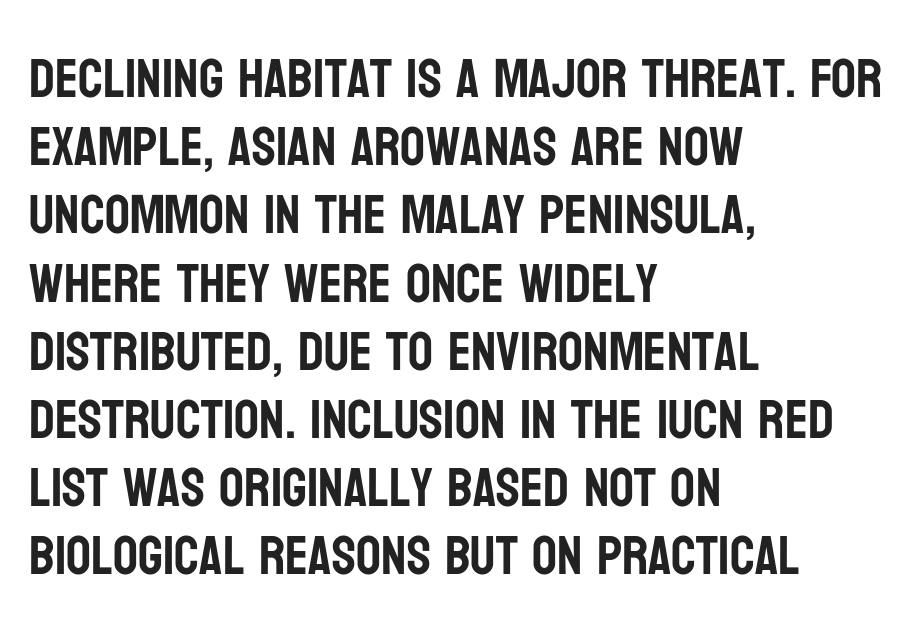
The image shows 55 px condensed sans-serif type, upright; set left-aligned, line spacing 1.24x, normal letter spacing, not underlined; low stroke contrast and a large x-height.
